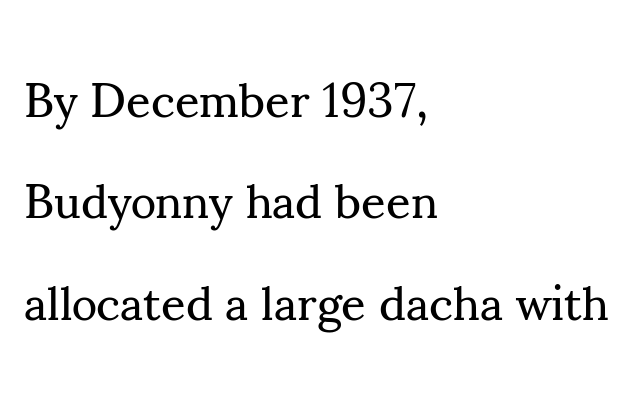
Inter-character spacing is left at the font's built-in metrics. The strip under each line holds only bare page. Interline gaps are noticeably wide in this sample. Does the type have serifs? Yes, each stem ends in a small foot. It's the straight-up-and-down kind of type. The paragraph shown leans on its left margin.
